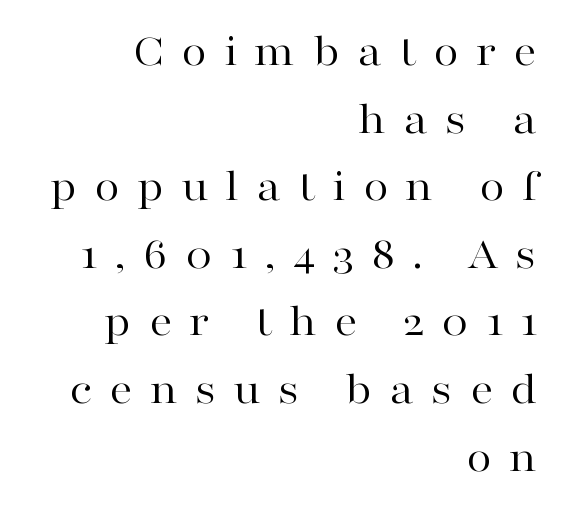
Q: Is the text bold? A: No.
Q: Is the text italic (slanted)? A: No, it is upright.
Q: Is the typeface a serif or a sans-serif typeface? A: Serif.
Q: Is the text underlined? A: No.
Q: How is the paragraph aligned? A: Right-aligned.
Q: Is the spacing between letters normal or unusually wide? A: Unusually wide.
Q: Is the spacing between lines tight, normal or loose? A: Normal.
Q: Width (condensed, normal, or wide)? A: Wide.
Q: Stroke contrast? A: High.
Q: x-height? A: Medium.
Q: Monospaced? A: No.
